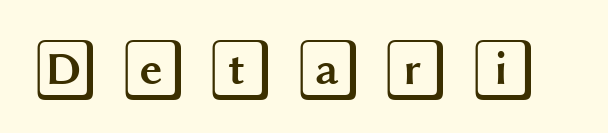
Q: Is the text italic (slanted)? A: No, it is upright.
Q: Is the text underlined? A: No.
Q: Is the spacing between letters normal or unusually wide? A: Unusually wide.
Q: Width (condensed, normal, or wide)? A: Wide.
Q: x-height? A: Large.
